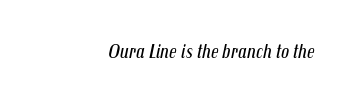
The image shows 20 px text type, italic (leaning right); set normal letter spacing, not underlined.
